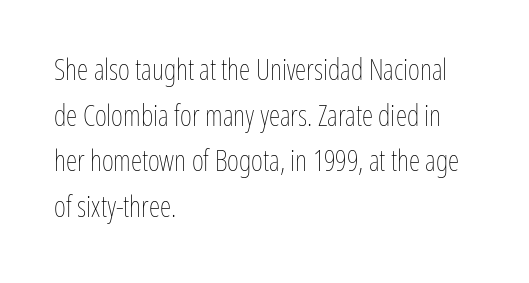
{"italic": "no", "bold": "no", "weight": "thin", "width": "condensed", "stroke_contrast": "low", "x_height": "medium", "monospaced": "no", "underline": "no", "align": "left", "line_spacing": "normal", "line_spacing_ratio": 1.57, "letter_spacing": "normal", "letter_spacing_em": 0.0, "glyph_px": 29}
